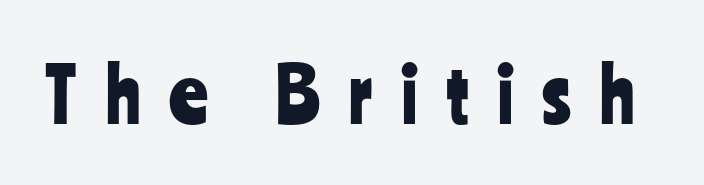
{"serif": "no", "italic": "no", "width": "condensed", "stroke_contrast": "low", "x_height": "medium", "monospaced": "no", "underline": "no", "letter_spacing": "wide", "letter_spacing_em": 0.39, "glyph_px": 75}
